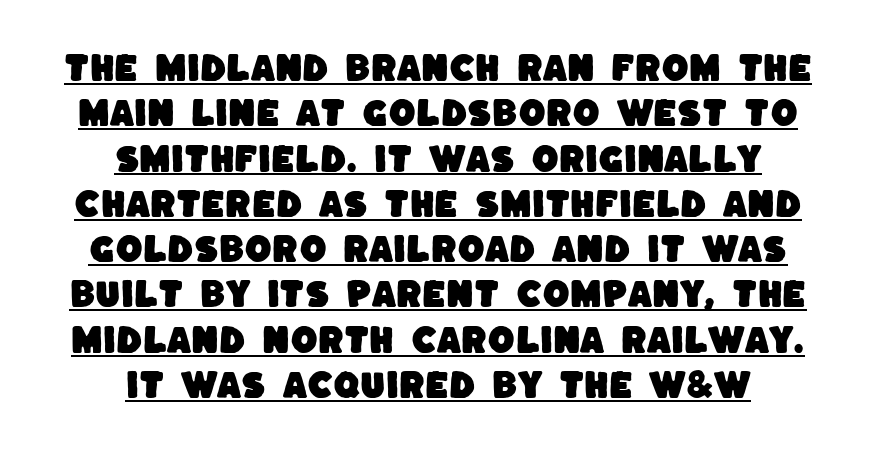
Q: Is the typeface a serif or a sans-serif typeface? A: Sans-serif.
Q: Is the text underlined? A: Yes.
Q: How is the paragraph aligned? A: Centered.
Q: Is the spacing between letters normal or unusually wide? A: Normal.
Q: Is the spacing between lines tight, normal or loose? A: Normal.
Q: Width (condensed, normal, or wide)? A: Normal.
Q: Stroke contrast? A: Low.
Q: x-height? A: Large.
Q: Monospaced? A: No.
